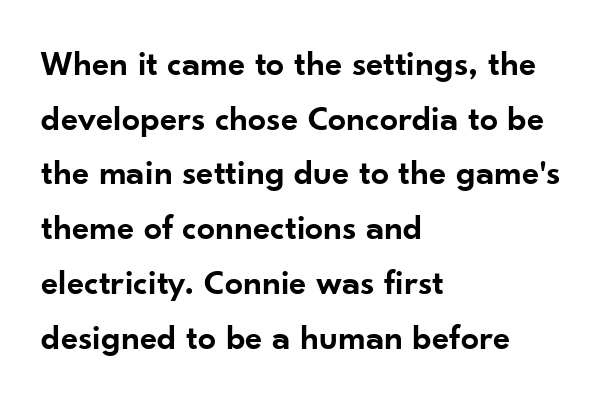
Here the designer chose a conventional face with non-uniform glyph widths. A somewhat darkened texture: the type is semibold rather than bold. Quick note: underline off. The block of text has a typical density, with ordinary space between rows. Where is the straight margin? On the left. Examine the stroke ends and you'll find no serifs.
